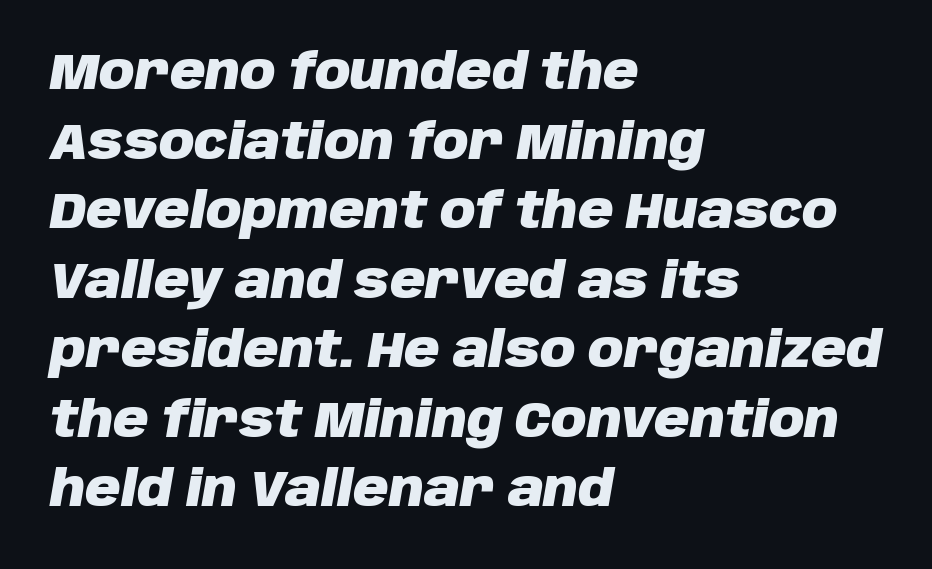
Q: Is the text bold? A: Yes.
Q: Is the text italic (slanted)? A: Yes, it leans right by about 10 degrees.
Q: Is the text underlined? A: No.
Q: How is the paragraph aligned? A: Left-aligned.
Q: Is the spacing between letters normal or unusually wide? A: Normal.
Q: Is the spacing between lines tight, normal or loose? A: Normal.
Q: Width (condensed, normal, or wide)? A: Normal.
Q: Stroke contrast? A: Low.
Q: x-height? A: Large.
Q: Monospaced? A: No.
